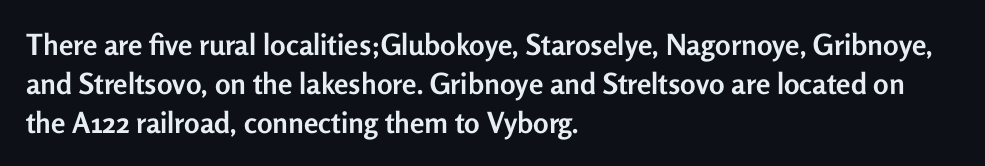
The characters display no serif detailing; their extremities are plain. Italic: no, the glyphs are upright roman. Tracking value appears to be zero — textbook default spacing. Spacing verdict: proportional, widths tailored to each character. A student would call this left alignment; a typographer would say flush left, rag right. In terms of leading, this rendering sits right in the middle.
